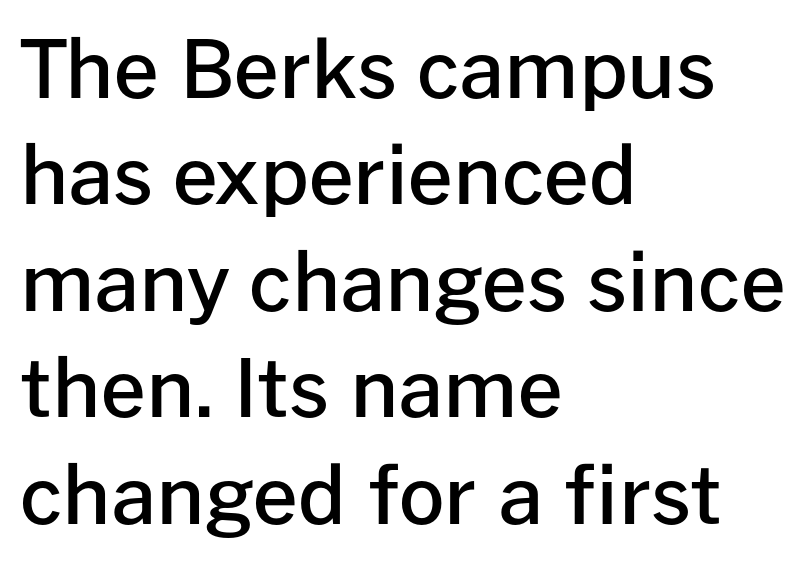
{"serif": "no", "italic": "no", "bold": "semi", "weight": "semibold", "width": "normal", "stroke_contrast": "low", "x_height": "medium", "monospaced": "no", "underline": "no", "align": "left", "line_spacing": "normal", "line_spacing_ratio": 1.33, "letter_spacing": "normal", "letter_spacing_em": 0.0, "glyph_px": 80}
